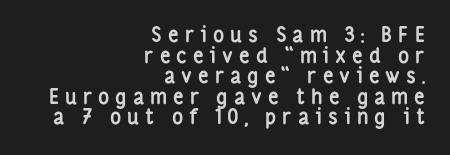
The image shows 21 px bold type, upright; set right-aligned, tight line spacing (0.98x), unusually wide letter spacing (+0.28 em), not underlined.
